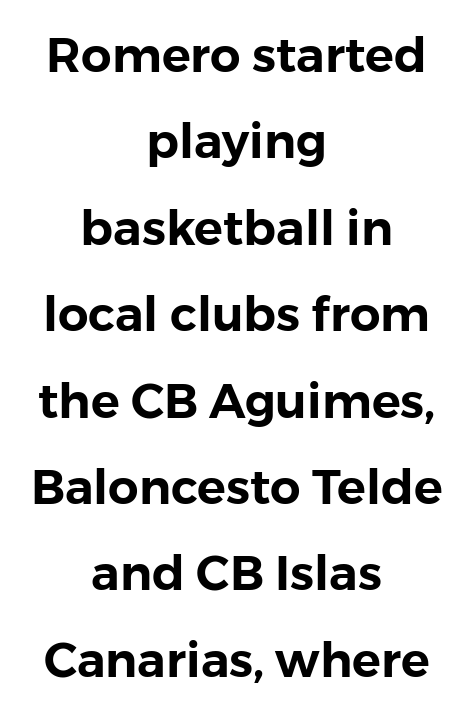
Q: Is the text italic (slanted)? A: No, it is upright.
Q: Is the typeface a serif or a sans-serif typeface? A: Sans-serif.
Q: Is the text underlined? A: No.
Q: How is the paragraph aligned? A: Centered.
Q: Is the spacing between letters normal or unusually wide? A: Normal.
Q: Width (condensed, normal, or wide)? A: Normal.
Q: Stroke contrast? A: Low.
Q: x-height? A: Medium.
Q: Monospaced? A: No.
